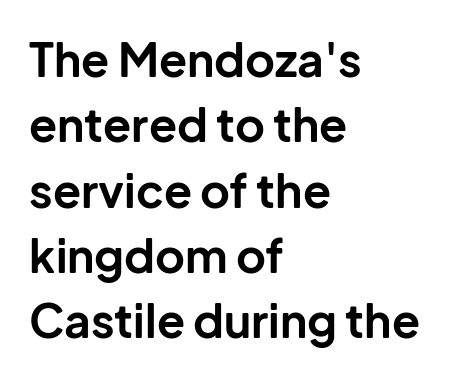
{"serif": "no", "italic": "no", "bold": "yes", "weight": "bold", "width": "normal", "stroke_contrast": "low", "x_height": "medium", "monospaced": "no", "underline": "no", "align": "left", "line_spacing": "normal", "line_spacing_ratio": 1.42, "letter_spacing": "normal", "letter_spacing_em": 0.0, "glyph_px": 46}
